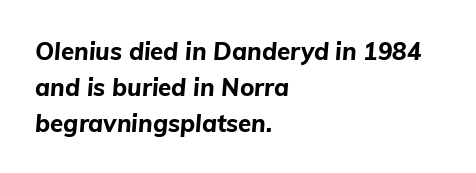
Q: Is the text bold? A: Yes.
Q: Is the text italic (slanted)? A: Yes, it leans right by about 5 degrees.
Q: Is the text underlined? A: No.
Q: How is the paragraph aligned? A: Left-aligned.
Q: Is the spacing between letters normal or unusually wide? A: Normal.
Q: Is the spacing between lines tight, normal or loose? A: Normal.
